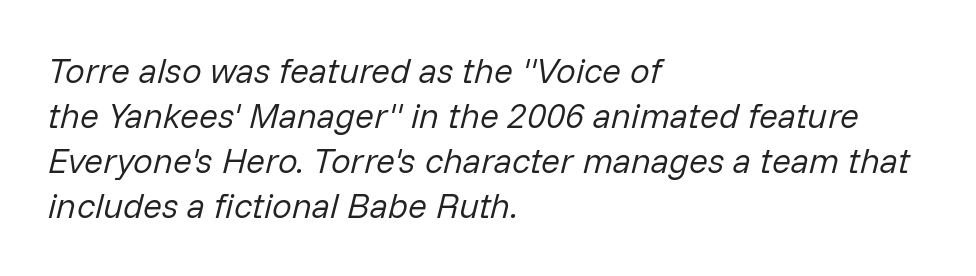
The image shows 35 px regular-weight type, italic (leaning right); set left-aligned, normal line spacing (1.29x), normal letter spacing, not underlined; low stroke contrast and a medium x-height.
